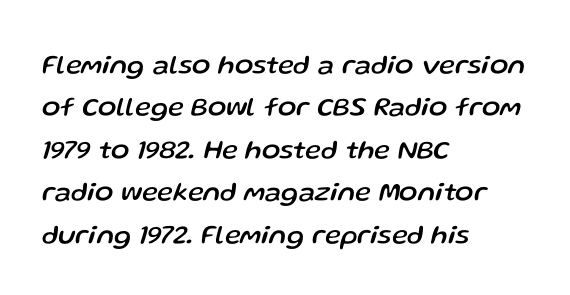
Q: Is the text italic (slanted)? A: Yes, it leans right by about 13 degrees.
Q: Is the text underlined? A: No.
Q: How is the paragraph aligned? A: Left-aligned.
Q: Is the spacing between letters normal or unusually wide? A: Normal.
Q: Is the spacing between lines tight, normal or loose? A: Normal.
